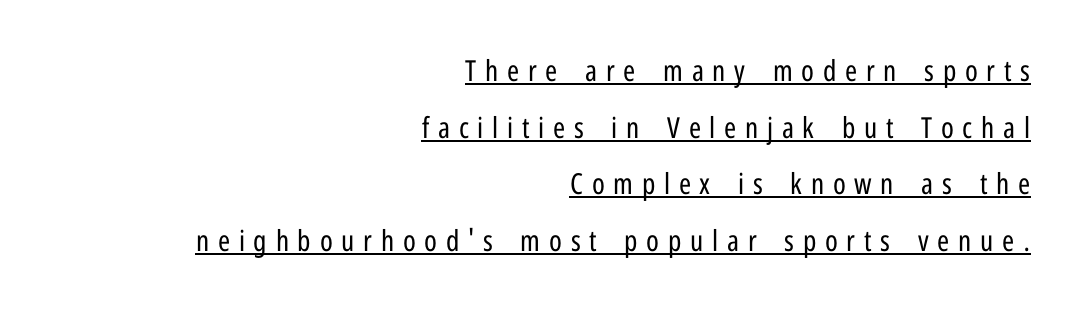
Q: Is the text bold? A: No.
Q: Is the text italic (slanted)? A: No, it is upright.
Q: Is the typeface a serif or a sans-serif typeface? A: Sans-serif.
Q: Is the text underlined? A: Yes.
Q: How is the paragraph aligned? A: Right-aligned.
Q: Is the spacing between letters normal or unusually wide? A: Unusually wide.
Q: Is the spacing between lines tight, normal or loose? A: Loose.
Q: Width (condensed, normal, or wide)? A: Condensed.
Q: Stroke contrast? A: Low.
Q: x-height? A: Medium.
Q: Monospaced? A: No.
